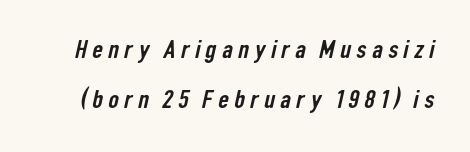
Each row of text sits above clean, open space. If you measured baseline to baseline, you'd find a long distance. Between one letter and the next there's a generous, obvious gap.
